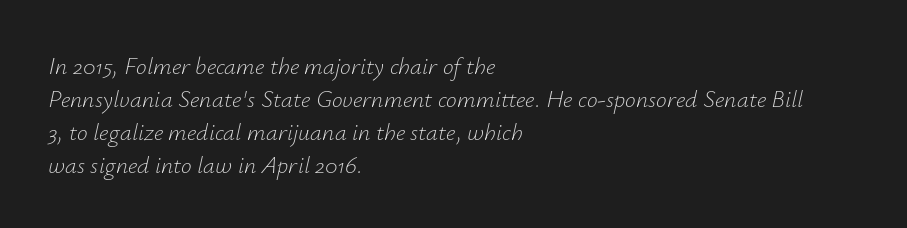
The image shows 24 px text type, italic (leaning right); set left-aligned, normal line spacing (1.37x), normal letter spacing, not underlined.
